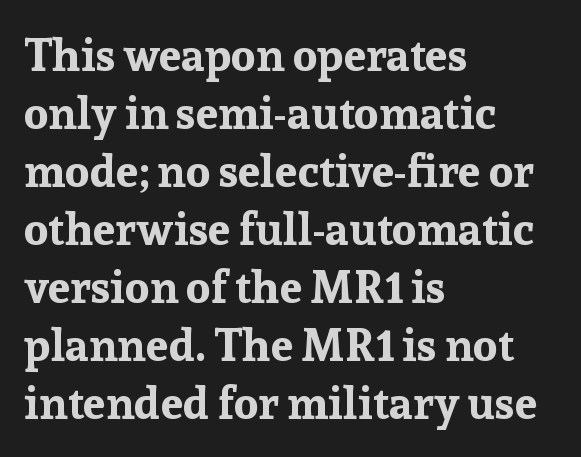
The image shows 45 px bold serif type, upright; set left-aligned, normal line spacing (1.29x), normal letter spacing, not underlined; low stroke contrast and a medium x-height.
